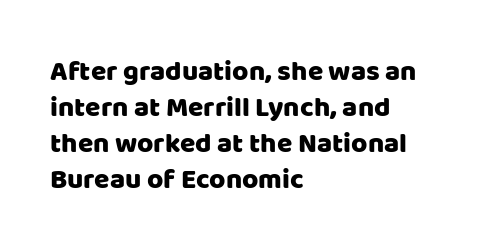
{"serif": "no", "italic": "no", "width": "normal", "stroke_contrast": "low", "x_height": "large", "monospaced": "no", "underline": "no", "align": "left", "line_spacing": "normal", "line_spacing_ratio": 1.29, "letter_spacing": "normal", "letter_spacing_em": 0.0, "glyph_px": 28}
